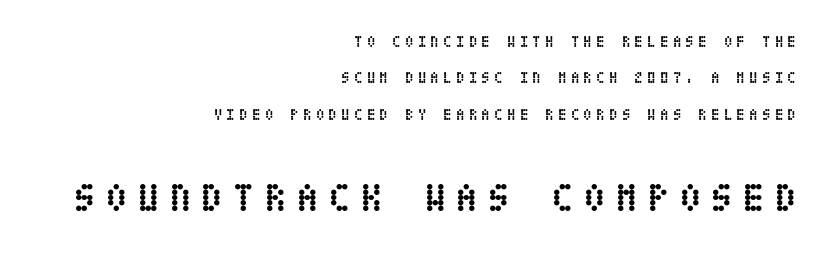
The image shows 40 px semibold, condensed type, upright; set right-aligned, loose line spacing (2.28x), unusually wide letter spacing (+0.25 em), not underlined; the second (bottom) block is 2.5x larger; low stroke contrast and a large x-height.
